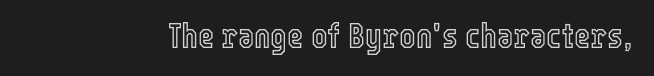
The image shows 35 px condensed type, upright; set normal letter spacing, not underlined; a medium x-height.
